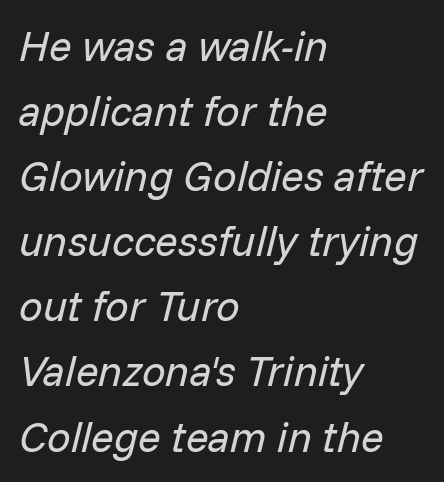
Q: Is the text bold? A: No.
Q: Is the text italic (slanted)? A: Yes, it leans right by about 14 degrees.
Q: Is the text underlined? A: No.
Q: How is the paragraph aligned? A: Left-aligned.
Q: Is the spacing between letters normal or unusually wide? A: Normal.
Q: Is the spacing between lines tight, normal or loose? A: Normal.
Q: Width (condensed, normal, or wide)? A: Normal.
Q: Stroke contrast? A: Low.
Q: x-height? A: Medium.
Q: Monospaced? A: No.
